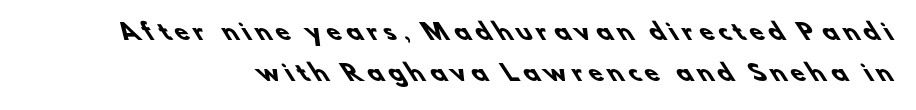
Q: Is the text bold? A: Yes.
Q: Is the text underlined? A: No.
Q: Is the spacing between letters normal or unusually wide? A: Unusually wide.
